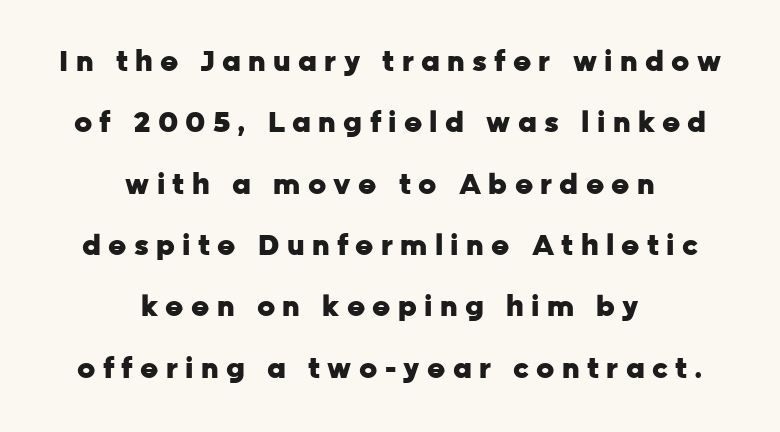
The image shows 28 px heavy sans-serif type, upright; set centered, loose line spacing (2.19x), unusually wide letter spacing (+0.26 em), not underlined; low stroke contrast and a medium x-height.
